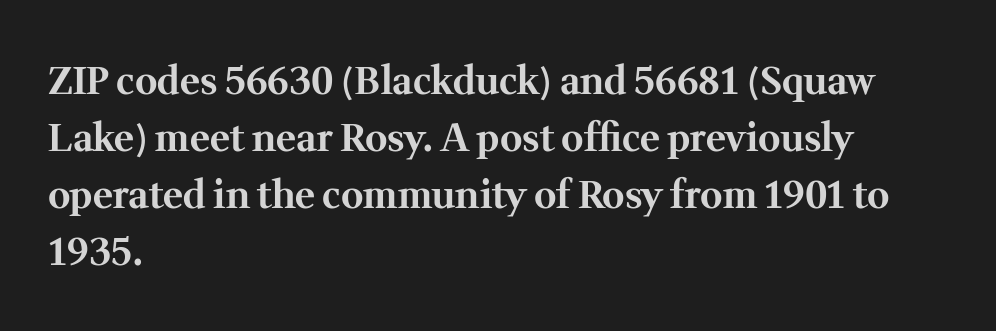
Q: Is the text bold? A: Yes.
Q: Is the text italic (slanted)? A: No, it is upright.
Q: Is the typeface a serif or a sans-serif typeface? A: Serif.
Q: Is the text underlined? A: No.
Q: How is the paragraph aligned? A: Left-aligned.
Q: Is the spacing between letters normal or unusually wide? A: Normal.
Q: Is the spacing between lines tight, normal or loose? A: Normal.
Q: Width (condensed, normal, or wide)? A: Normal.
Q: Stroke contrast? A: Medium.
Q: x-height? A: Medium.
Q: Monospaced? A: No.
